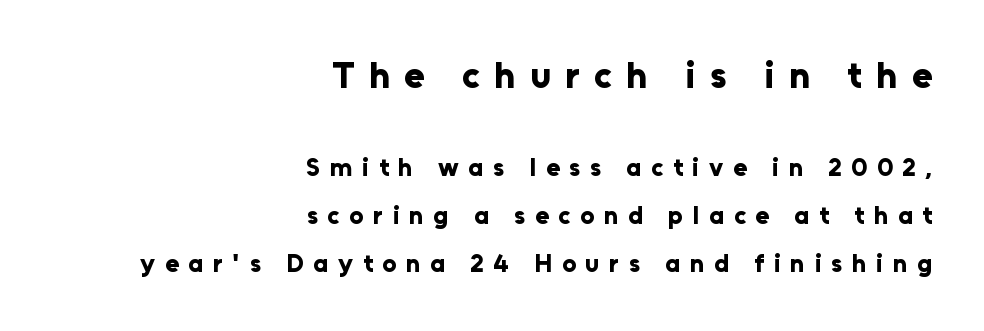
Q: Is the text bold? A: Yes.
Q: Is the text italic (slanted)? A: No, it is upright.
Q: Is the typeface a serif or a sans-serif typeface? A: Sans-serif.
Q: Is the text underlined? A: No.
Q: How is the paragraph aligned? A: Right-aligned.
Q: Is the spacing between letters normal or unusually wide? A: Unusually wide.
Q: Is the spacing between lines tight, normal or loose? A: Loose.
Q: Which block of text is set in a larger size, the first (top) or the second (bottom)? A: The first (top) one.
Q: Width (condensed, normal, or wide)? A: Normal.
Q: Stroke contrast? A: Low.
Q: x-height? A: Medium.
Q: Monospaced? A: No.
